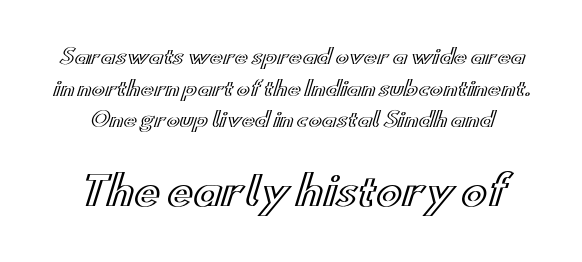
The face used here appears at its bigger size in the lower chunk. The lines sit at an ordinary, default distance from one another. Anything drawn beneath the words? Only blank space.
